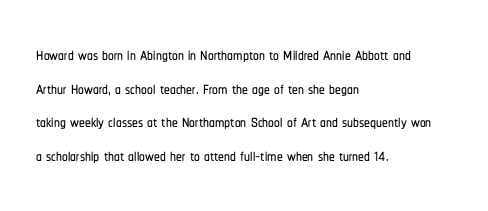
Notice how the passage keeps a crisp vertical edge on the left only. Ascenders rise straight up at ninety degrees. The passage shown is not underscored anywhere. Tracking value appears to be zero — textbook default spacing.
